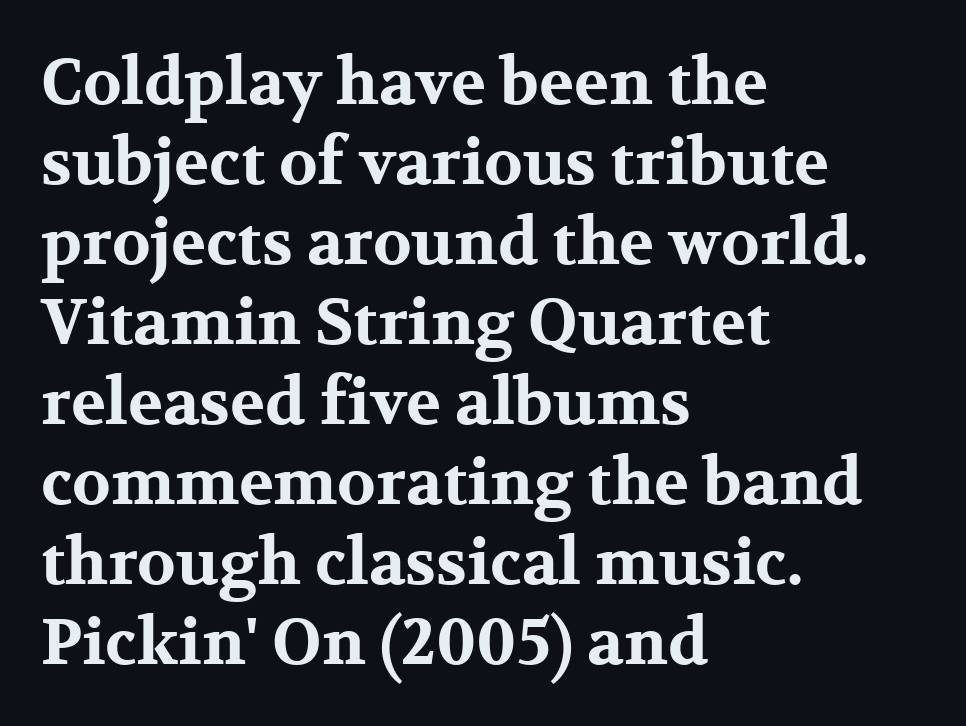
Between one letter and the next there's only the usual sliver of space. Type without underlining. The passage shown is typed in a proportional face where columns would drift. The rendering anchors every line to the left-hand side. Do the letters lean? They stand straight.
